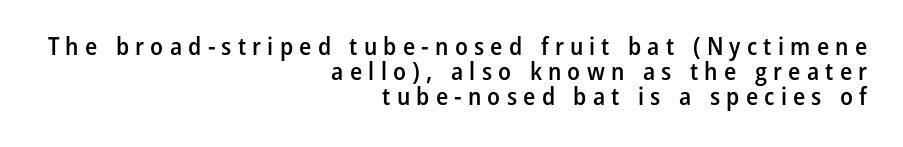
{"italic": "no", "bold": "semi", "underline": "no", "align": "right", "line_spacing": "tight", "line_spacing_ratio": 1.0, "letter_spacing": "wide", "letter_spacing_em": 0.25, "glyph_px": 25}
